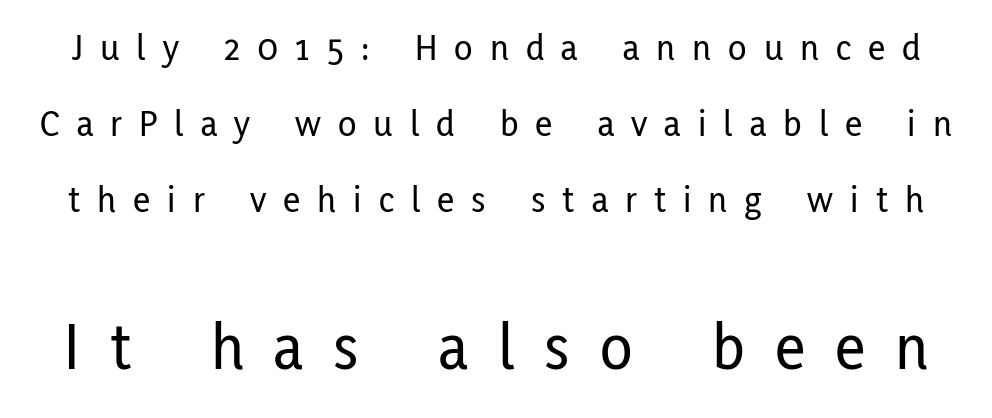
The tracking jumps out immediately: characters are airy and widely separated. Whoever set this made the second block the dominant, larger element. Think of a printed novel: that variable character pitch is what you see here. To sum up the face: it is a sans, with no serifs. The passage shown stacks its lines with a broad gap. The font's upright variant was chosen for this text.
